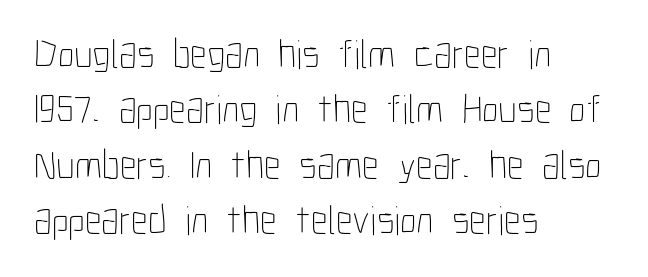
{"italic": "no", "bold": "no", "weight": "thin", "width": "condensed", "stroke_contrast": "low", "x_height": "medium", "monospaced": "no", "underline": "no", "align": "left", "line_spacing": "normal", "line_spacing_ratio": 1.35, "letter_spacing": "normal", "letter_spacing_em": 0.0, "glyph_px": 41}
